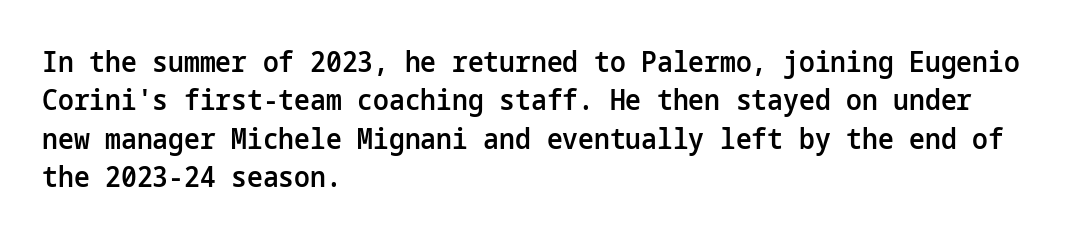
Q: Is the text bold? A: Semi-bold.
Q: Is the text italic (slanted)? A: No, it is upright.
Q: Is the typeface a serif or a sans-serif typeface? A: Sans-serif.
Q: Is the text underlined? A: No.
Q: How is the paragraph aligned? A: Left-aligned.
Q: Is the spacing between letters normal or unusually wide? A: Normal.
Q: Is the spacing between lines tight, normal or loose? A: Normal.
Q: Width (condensed, normal, or wide)? A: Normal.
Q: Stroke contrast? A: Low.
Q: x-height? A: Medium.
